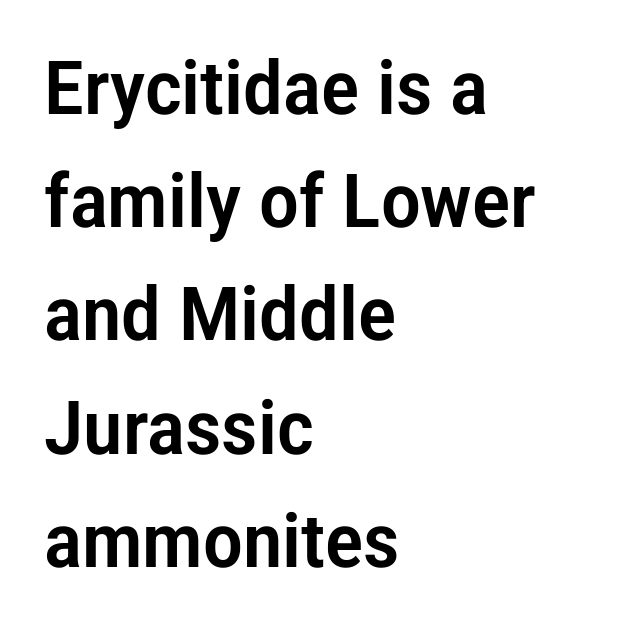
Q: Is the text italic (slanted)? A: No, it is upright.
Q: Is the typeface a serif or a sans-serif typeface? A: Sans-serif.
Q: Is the text underlined? A: No.
Q: How is the paragraph aligned? A: Left-aligned.
Q: Is the spacing between letters normal or unusually wide? A: Normal.
Q: Is the spacing between lines tight, normal or loose? A: Normal.
Q: Width (condensed, normal, or wide)? A: Condensed.
Q: Stroke contrast? A: Low.
Q: x-height? A: Medium.
Q: Monospaced? A: No.
